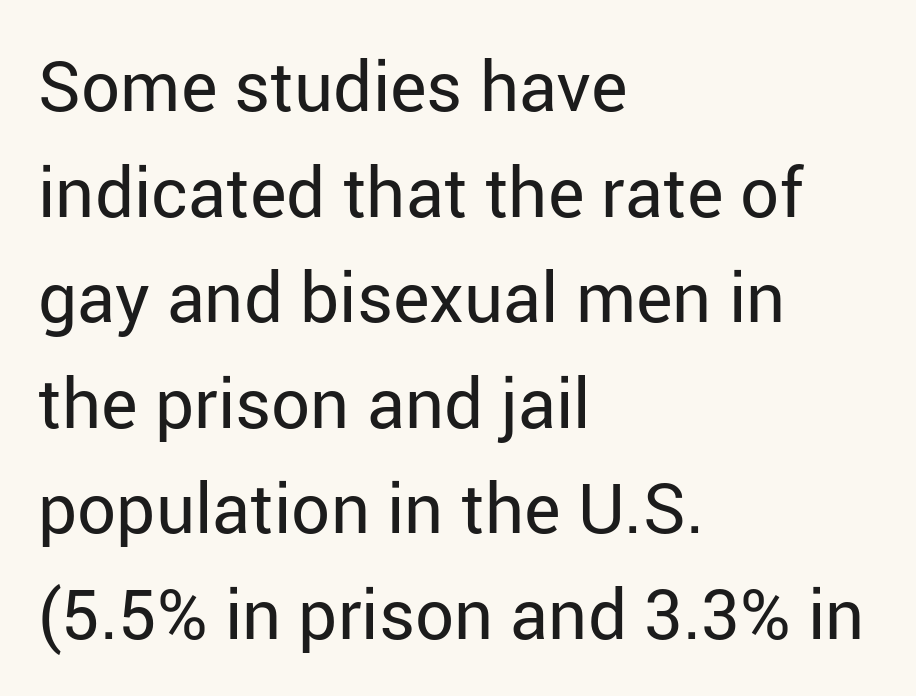
The image shows 69 px regular-weight sans-serif type, upright; set left-aligned, normal line spacing (1.53x), normal letter spacing, not underlined; low stroke contrast and a medium x-height.
